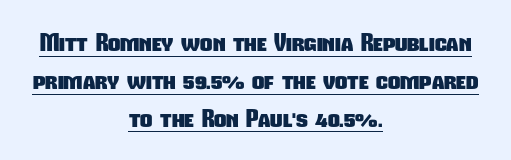
The image shows 24 px bold type; set centered, normal line spacing (1.58x), normal letter spacing, underlined.
